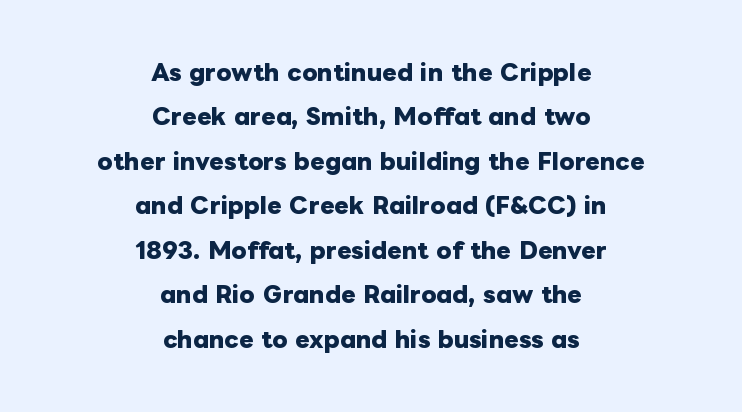
The image shows 22 px bold type, upright; set centered, loose line spacing (2.02x), normal letter spacing, not underlined.
